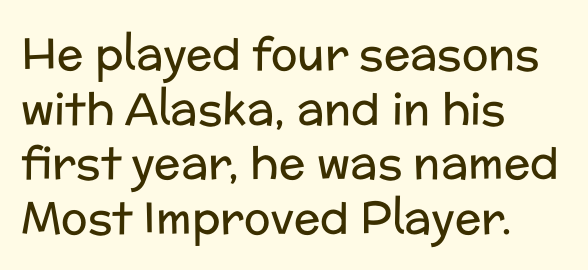
The image shows 44 px regular-weight sans-serif type, upright; set left-aligned, line spacing 1.24x, normal letter spacing, not underlined; low stroke contrast and a medium x-height.
